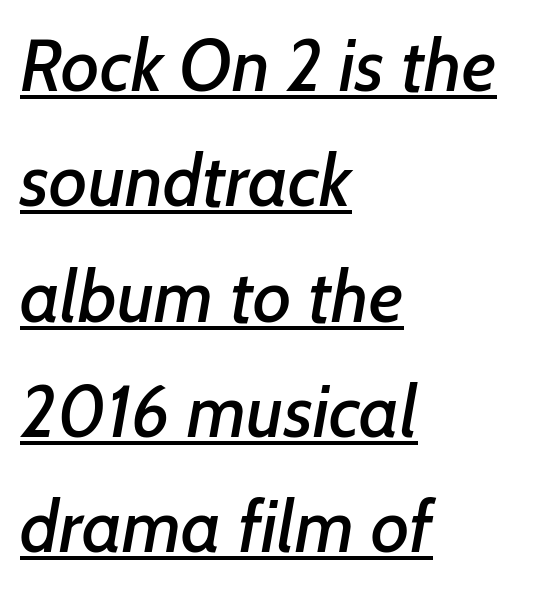
Beneath each row of characters lies a ruled line. Typeset ragged right — the left edge is the straight one. What stands out about the letter spacing? Nothing — it is the standard amount. The designer went with a sans here, leaving each stem footless. Here the designer chose a conventional face with non-uniform glyph widths.
